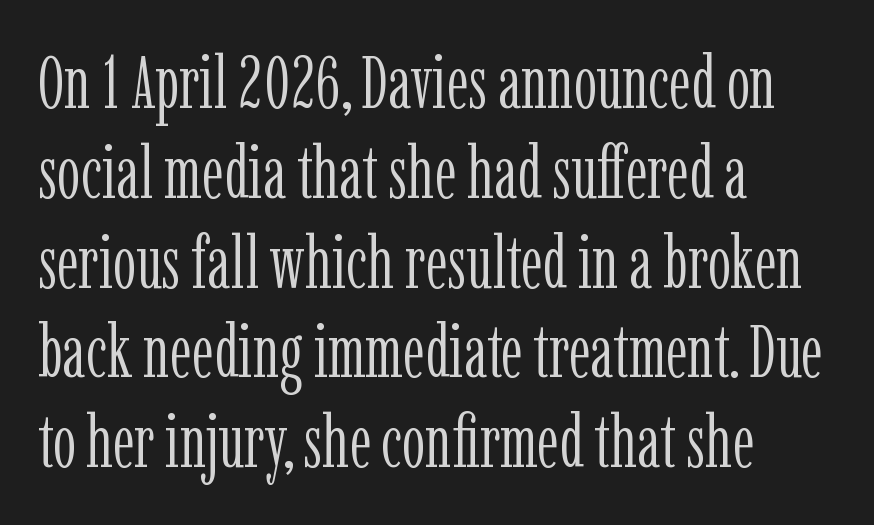
The specimen reads as upright at a glance. Compared with a typical body face, this is equally light or lighter still. Spacing between characters is what you'd get straight out of the box. Descenders hang freely into open space.
